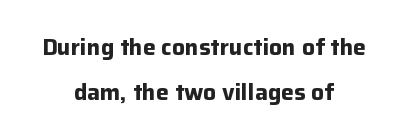
Notice how thick the strokes are: this is what a full bold looks like. The face used here is rendered with its standard letterfit. Only glyphs here, with clear space below each row. Casual observation: everything's sitting right in the middle. Unlike italic type, these characters show no tilt at all.
